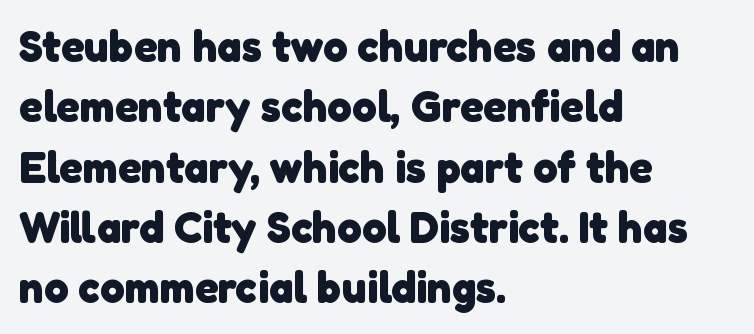
{"serif": "no", "bold": "yes", "weight": "heavy", "width": "normal", "stroke_contrast": "low", "x_height": "medium", "monospaced": "no", "underline": "no", "align": "left", "line_spacing": "normal", "line_spacing_ratio": 1.37, "letter_spacing": "normal", "letter_spacing_em": 0.0, "glyph_px": 44}
